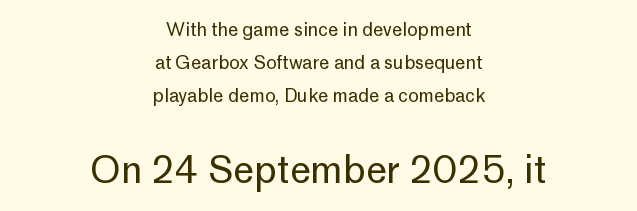
Here the designer chose a conventional face with non-uniform glyph widths. Typesetter's note — lower block bumped up in size, upper block left smaller. Stroke terminals: plain, sans-serif. Is there any slant? The stems are plumb. Stem width sits at or under what a default text font uses.
